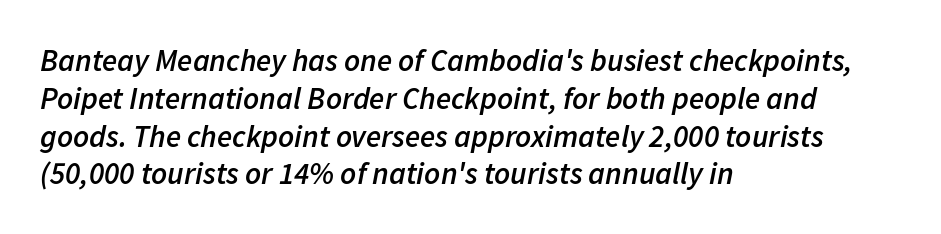
{"italic": "yes", "lean": "right", "slant_degrees": 11, "bold": "semi", "weight": "semibold", "width": "normal", "stroke_contrast": "low", "x_height": "medium", "monospaced": "no", "underline": "no", "align": "left", "line_spacing_ratio": 1.22, "letter_spacing": "normal", "letter_spacing_em": 0.0, "glyph_px": 31}
